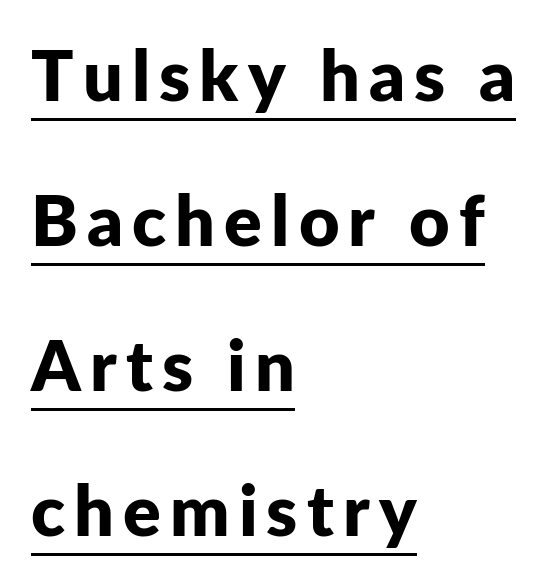
Q: Is the text bold? A: Yes.
Q: Is the text italic (slanted)? A: No, it is upright.
Q: Is the typeface a serif or a sans-serif typeface? A: Sans-serif.
Q: Is the text underlined? A: Yes.
Q: How is the paragraph aligned? A: Left-aligned.
Q: Is the spacing between lines tight, normal or loose? A: Loose.
Q: Width (condensed, normal, or wide)? A: Normal.
Q: Stroke contrast? A: Low.
Q: x-height? A: Medium.
Q: Monospaced? A: No.
